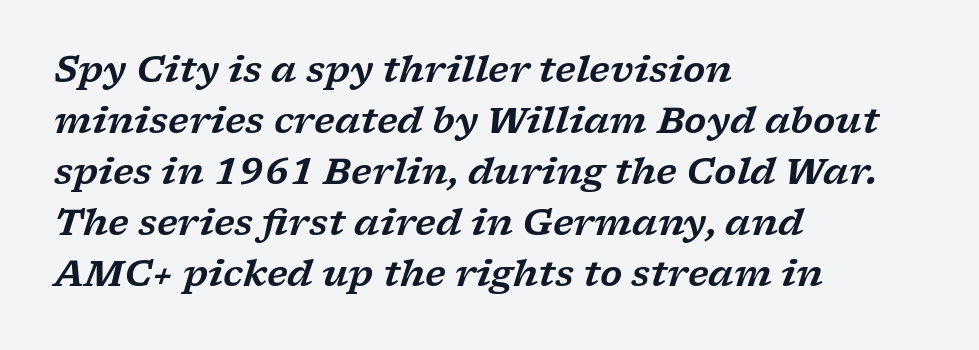
The image shows 36 px wide serif type, italic (leaning right); set left-aligned, normal line spacing (1.42x), normal letter spacing, not underlined; low stroke contrast and a medium x-height.
